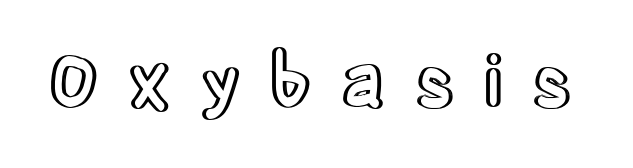
{"italic": "no", "width": "condensed", "x_height": "large", "monospaced": "no", "underline": "no", "letter_spacing": "wide", "letter_spacing_em": 0.42, "glyph_px": 70}
